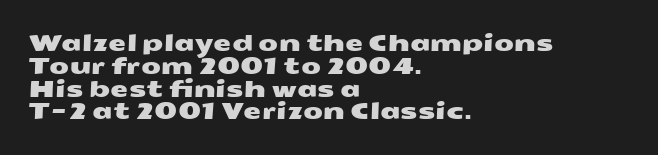
{"underline": "no", "align": "left", "line_spacing": "tight", "line_spacing_ratio": 0.99, "letter_spacing": "normal", "letter_spacing_em": 0.0, "glyph_px": 23}
